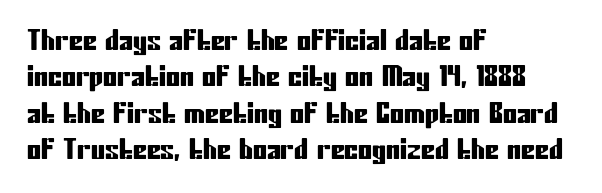
No feet cap the strokes, marking this as sans-serif type. Rule under the text: the space is simply empty. Glyph-to-glyph distance matches everyday printed text. Note the varied advance widths — an 'i' is clearly narrower than an 'm'.
